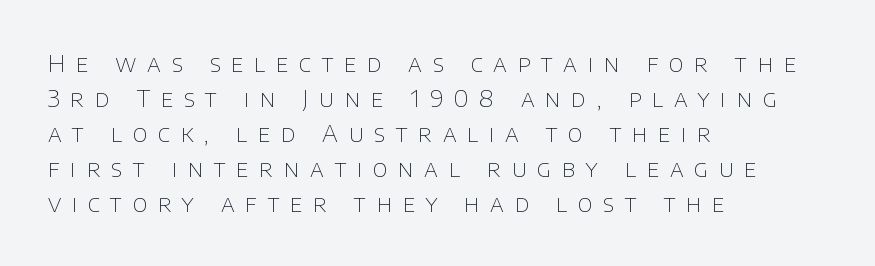
{"italic": "no", "bold": "no", "underline": "no", "align": "left", "line_spacing": "normal", "line_spacing_ratio": 1.52, "letter_spacing": "wide", "letter_spacing_em": 0.46, "glyph_px": 23}
